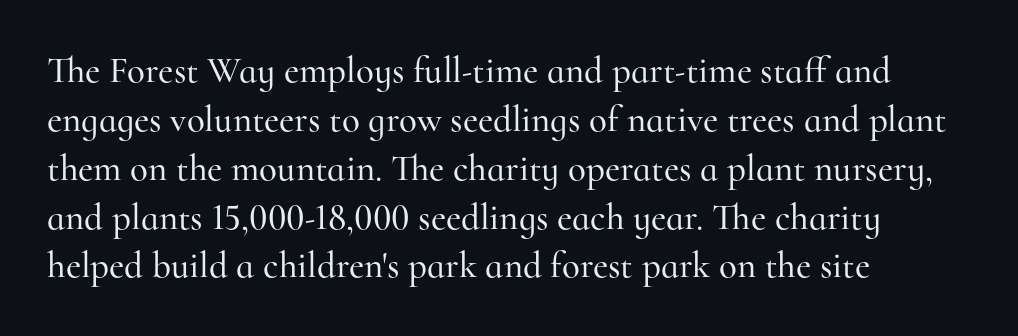
The image shows 37 px serif type, upright; set left-aligned, normal line spacing (1.32x), normal letter spacing, not underlined; high stroke contrast and a small x-height.
